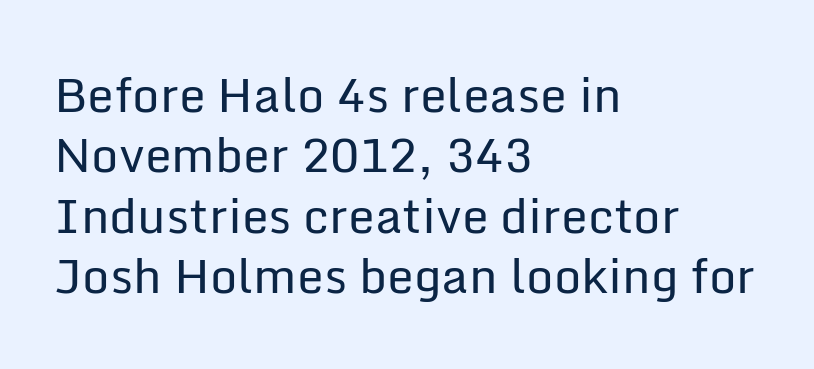
Q: Is the text bold? A: No.
Q: Is the text italic (slanted)? A: No, it is upright.
Q: Is the typeface a serif or a sans-serif typeface? A: Sans-serif.
Q: Is the text underlined? A: No.
Q: How is the paragraph aligned? A: Left-aligned.
Q: Is the spacing between letters normal or unusually wide? A: Normal.
Q: Is the spacing between lines tight, normal or loose? A: Normal.
Q: Width (condensed, normal, or wide)? A: Normal.
Q: Stroke contrast? A: Low.
Q: x-height? A: Medium.
Q: Monospaced? A: No.
